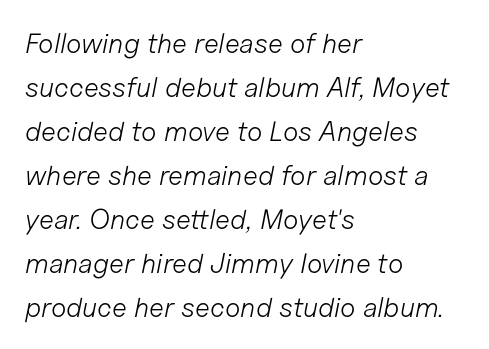
The image shows 28 px light type, italic (leaning right); set left-aligned, normal line spacing (1.57x), normal letter spacing, not underlined; low stroke contrast and a medium x-height.
